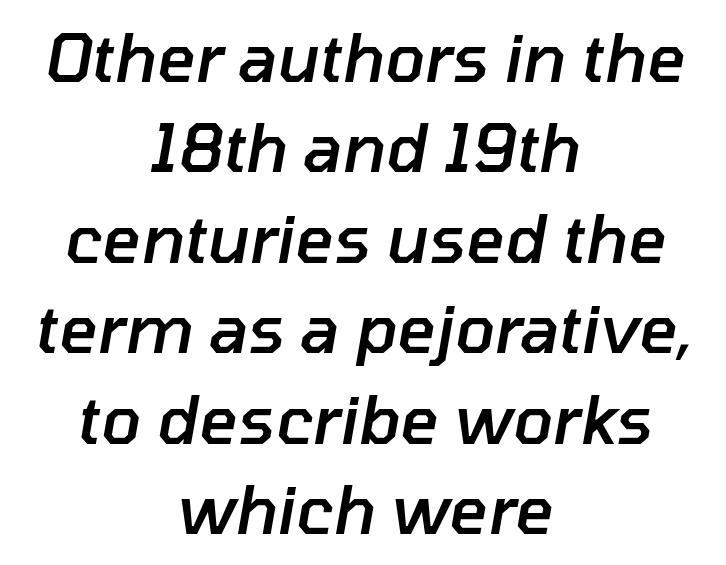
The glyphs are unaccompanied by any horizontal stroke below them. The passage shown is semibold, sitting just below true bold. In CSS terms this would be text-align: center. Does the lettering tilt? It does — this is italic. Caption: standard tracking, unaltered. You could not count columns in this text — the font is proportionally spaced.
